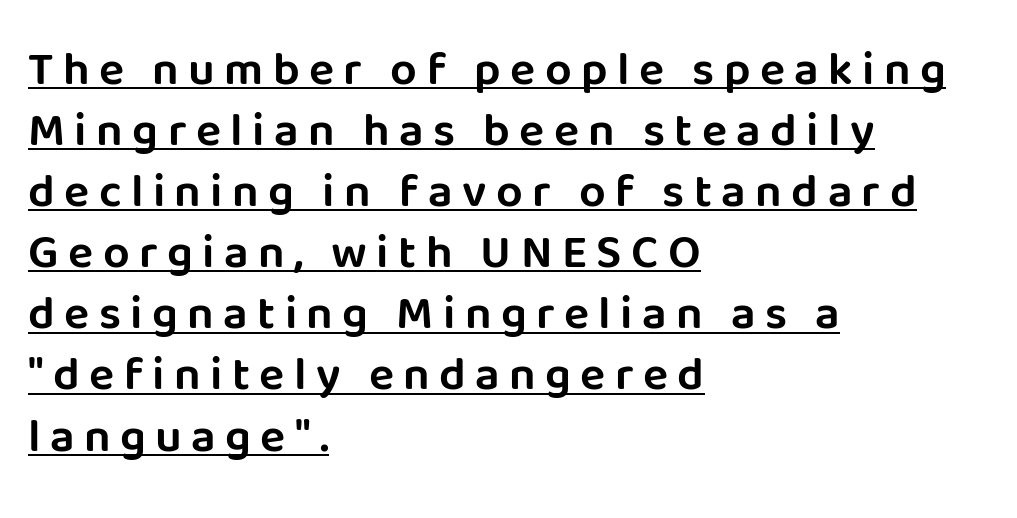
The image shows 47 px sans-serif type, upright; set left-aligned, normal line spacing (1.3x), unusually wide letter spacing (+0.2 em), underlined; low stroke contrast and a large x-height.
